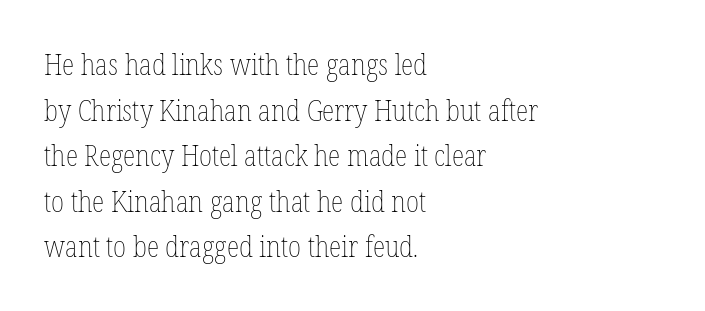
{"italic": "no", "bold": "no", "weight": "thin", "width": "condensed", "stroke_contrast": "low", "x_height": "medium", "monospaced": "no", "underline": "no", "align": "left", "line_spacing": "normal", "line_spacing_ratio": 1.57, "letter_spacing": "normal", "letter_spacing_em": 0.0, "glyph_px": 29}
